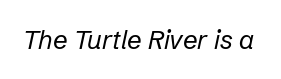
{"italic": "yes", "lean": "right", "slant_degrees": 12, "bold": "no", "underline": "no", "letter_spacing": "normal", "letter_spacing_em": 0.0, "glyph_px": 26}
